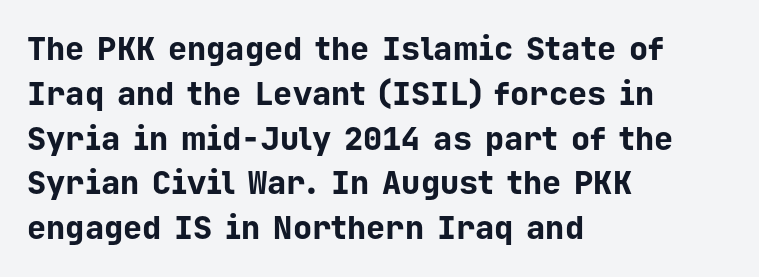
The image shows 32 px bold sans-serif type, upright, monospaced; set left-aligned, normal line spacing (1.4x), normal letter spacing, not underlined; low stroke contrast and a medium x-height.
